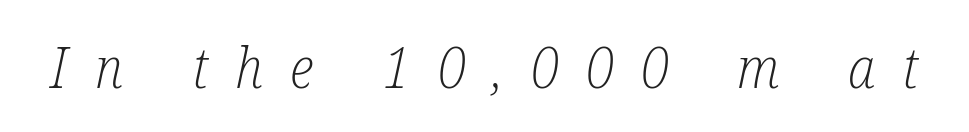
The type family on display is of the serif kind. Honestly, the letter spacing is so wide it's the main thing you notice. Character widths vary here, with narrow letters taking less room than wide ones. The glyphs are unaccompanied by any horizontal stroke below them.
